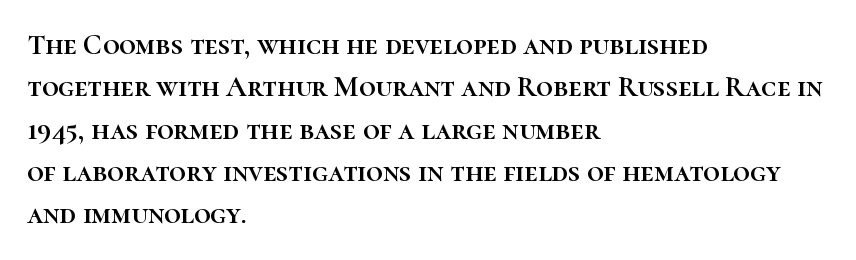
Only glyphs here, with clear space below each row. Vertical spacing — default. Each word holds together tightly as a unit, with standard inter-letter gaps. Proportional: the letters do not fall into vertical columns. Nope, not italic — everything's standing straight. Typeset ragged right — the left edge is the straight one.
